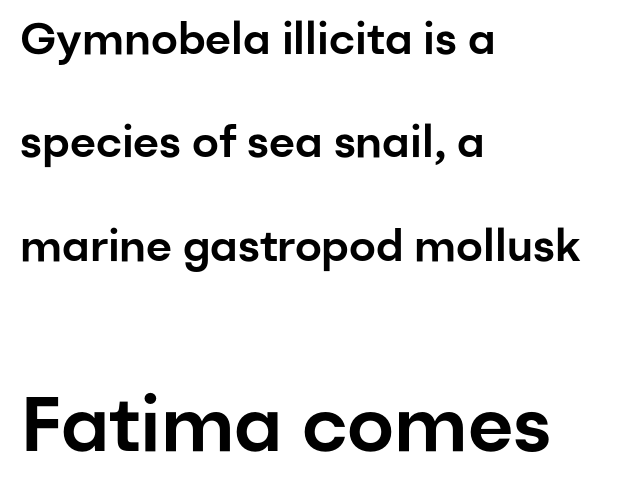
{"serif": "no", "italic": "no", "width": "normal", "stroke_contrast": "low", "x_height": "medium", "monospaced": "no", "underline": "no", "align": "left", "line_spacing": "loose", "line_spacing_ratio": 2.35, "letter_spacing": "normal", "letter_spacing_em": 0.0, "larger_block": "second", "size_ratio": 1.75, "glyph_px": 77}
